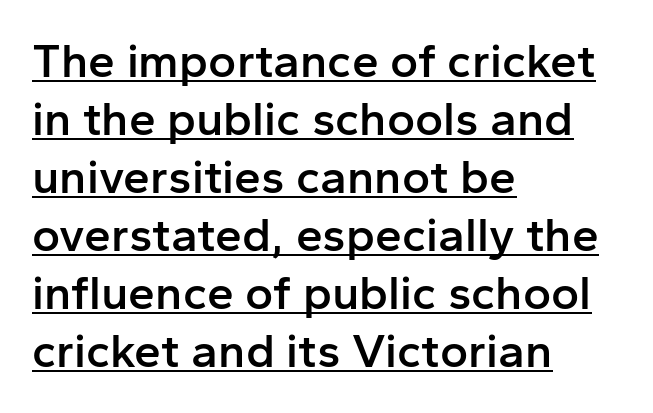
The image shows 48 px semibold sans-serif type, upright; set left-aligned, line spacing 1.21x, normal letter spacing, underlined; low stroke contrast and a medium x-height.
